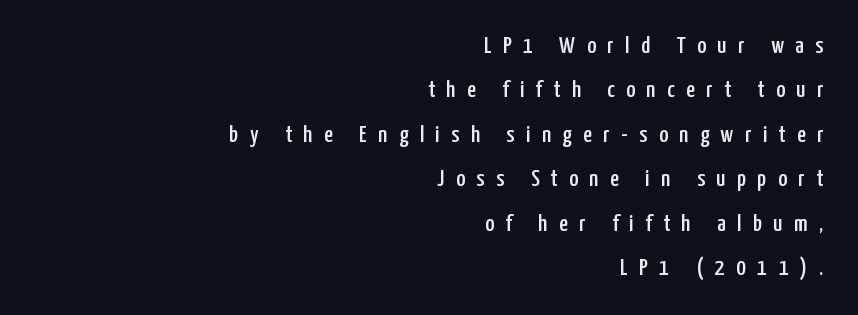
The image shows 24 px text type, upright; set right-aligned, line spacing 1.85x, unusually wide letter spacing (+0.48 em), not underlined.
